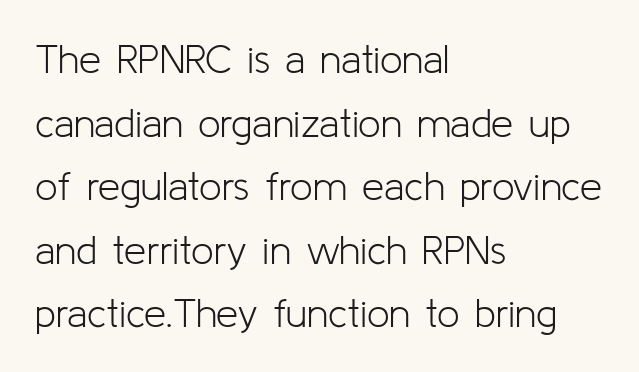
Q: Is the text bold? A: No.
Q: Is the text italic (slanted)? A: No, it is upright.
Q: Is the typeface a serif or a sans-serif typeface? A: Sans-serif.
Q: Is the text underlined? A: No.
Q: How is the paragraph aligned? A: Left-aligned.
Q: Is the spacing between letters normal or unusually wide? A: Normal.
Q: Is the spacing between lines tight, normal or loose? A: Normal.
Q: Width (condensed, normal, or wide)? A: Normal.
Q: Stroke contrast? A: Low.
Q: x-height? A: Medium.
Q: Monospaced? A: No.
